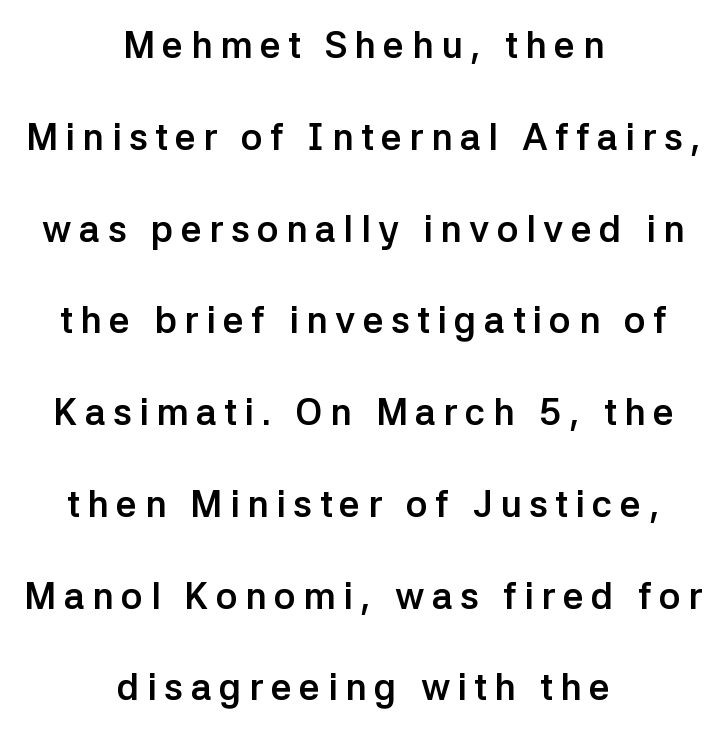
{"serif": "no", "italic": "no", "bold": "yes", "weight": "semibold", "width": "normal", "stroke_contrast": "low", "x_height": "medium", "monospaced": "no", "underline": "no", "align": "center", "line_spacing": "loose", "line_spacing_ratio": 2.48, "letter_spacing": "wide", "letter_spacing_em": 0.2, "glyph_px": 37}
